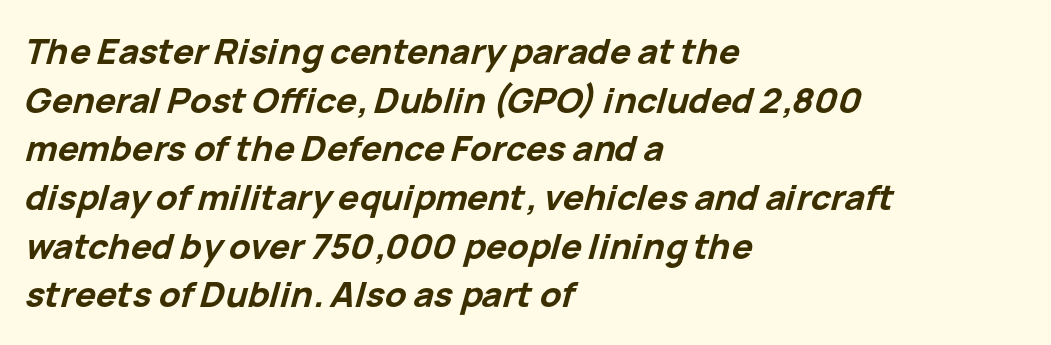
Q: Is the text bold? A: Yes.
Q: Is the text italic (slanted)? A: Yes, it leans right by about 15 degrees.
Q: Is the text underlined? A: No.
Q: How is the paragraph aligned? A: Left-aligned.
Q: Is the spacing between letters normal or unusually wide? A: Normal.
Q: Is the spacing between lines tight, normal or loose? A: Normal.
Q: Width (condensed, normal, or wide)? A: Normal.
Q: Stroke contrast? A: Low.
Q: x-height? A: Medium.
Q: Monospaced? A: No.
